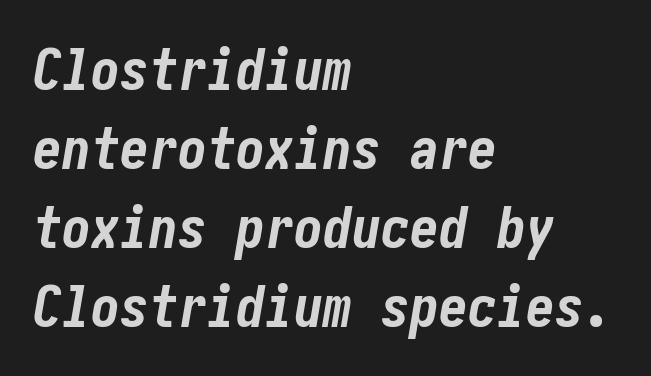
Q: Is the text bold? A: Yes.
Q: Is the text italic (slanted)? A: Yes, it leans right by about 10 degrees.
Q: Is the text underlined? A: No.
Q: How is the paragraph aligned? A: Left-aligned.
Q: Is the spacing between letters normal or unusually wide? A: Normal.
Q: Is the spacing between lines tight, normal or loose? A: Normal.
Q: Width (condensed, normal, or wide)? A: Condensed.
Q: Stroke contrast? A: Low.
Q: x-height? A: Medium.
